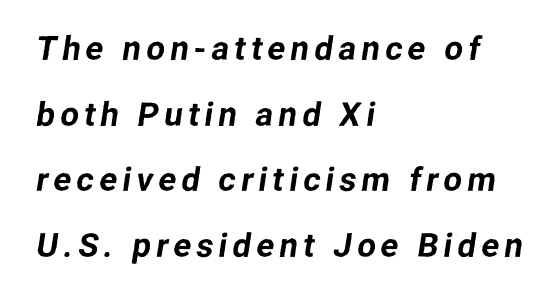
The foot of each line stays bare and open. The characters display no serif detailing; their extremities are plain. Alignment: flush left. The rendering uses natural spacing where letterforms have individual widths. The lines are spread far apart with generous leading.
